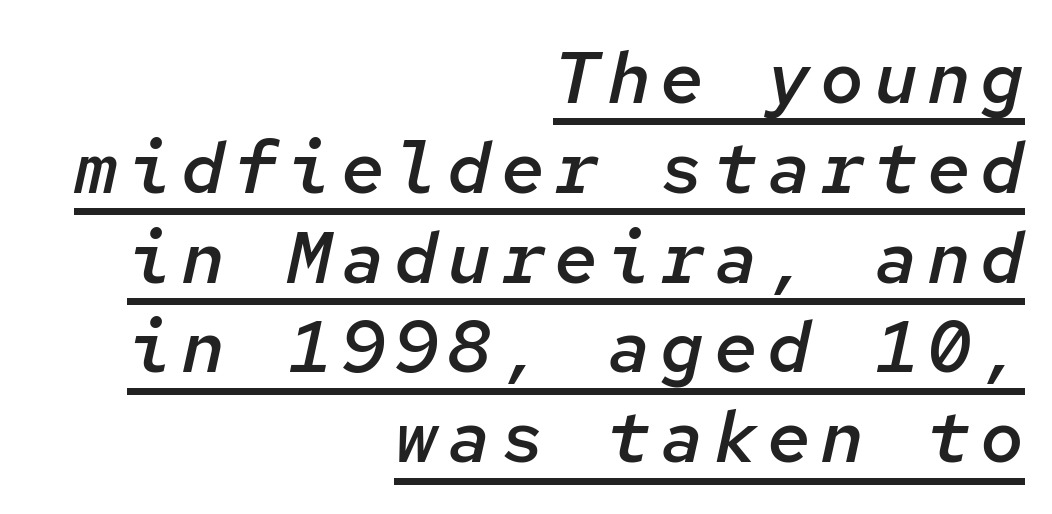
{"italic": "yes", "lean": "right", "slant_degrees": 12, "bold": "semi", "weight": "semibold", "width": "normal", "stroke_contrast": "low", "x_height": "medium", "monospaced": "yes", "underline": "yes", "align": "right", "line_spacing_ratio": 1.23, "glyph_px": 73}
